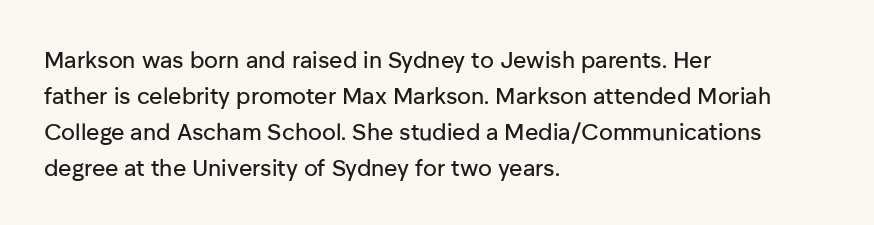
The image shows 23 px text type, upright; set left-aligned, normal line spacing (1.56x), normal letter spacing, not underlined.
